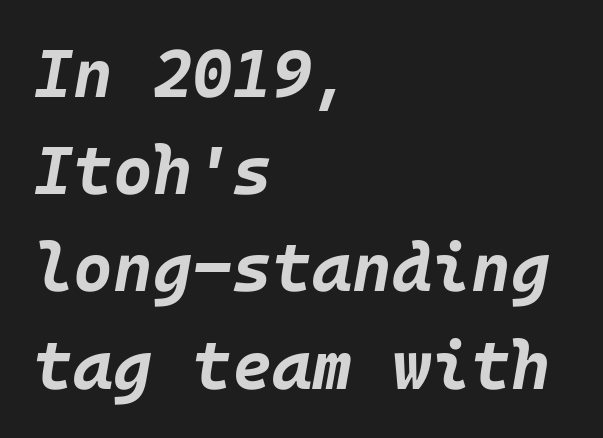
The lines sit at an ordinary, default distance from one another. Observe the ordinary spacing: letters are neighbours, not strangers. Alignment: flush left. These words are printed bold, with thick strokes throughout. Emphasis-style slanted type is in use. Type without underlining.
